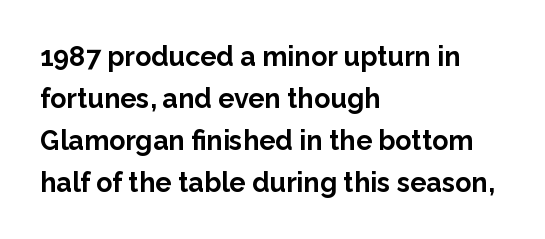
The face used here has the dense, thick strokes of a bold. Students, observe: this is what conventionally led text looks like. Notice how the stems are strictly vertical — no italics here. The setting favours the left margin, as ordinary paragraphs usually do.
